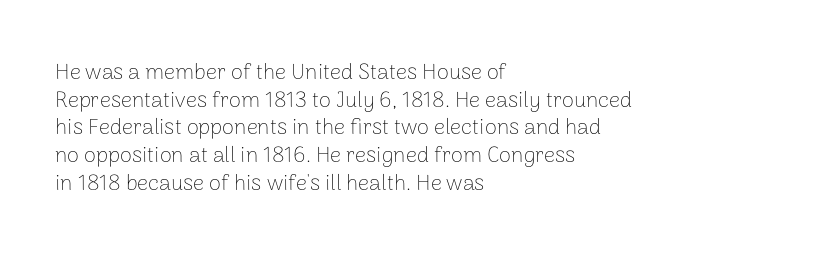
Q: Is the text bold? A: No.
Q: Is the text italic (slanted)? A: No, it is upright.
Q: Is the text underlined? A: No.
Q: How is the paragraph aligned? A: Left-aligned.
Q: Is the spacing between letters normal or unusually wide? A: Normal.
Q: Is the spacing between lines tight, normal or loose? A: Normal.
